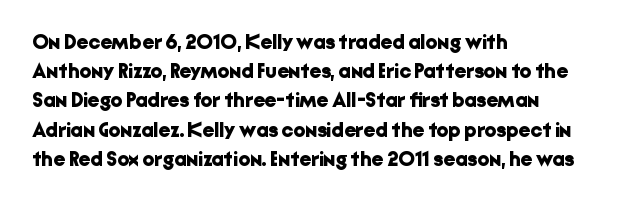
Q: Is the text bold? A: Yes.
Q: Is the text italic (slanted)? A: No, it is upright.
Q: Is the text underlined? A: No.
Q: How is the paragraph aligned? A: Left-aligned.
Q: Is the spacing between letters normal or unusually wide? A: Normal.
Q: Is the spacing between lines tight, normal or loose? A: Normal.
